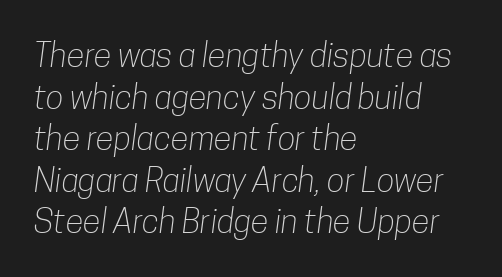
Q: Is the text bold? A: No.
Q: Is the typeface a serif or a sans-serif typeface? A: Sans-serif.
Q: Is the text underlined? A: No.
Q: How is the paragraph aligned? A: Left-aligned.
Q: Is the spacing between letters normal or unusually wide? A: Normal.
Q: Is the spacing between lines tight, normal or loose? A: Normal.
Q: Width (condensed, normal, or wide)? A: Condensed.
Q: Stroke contrast? A: Low.
Q: x-height? A: Medium.
Q: Monospaced? A: No.
